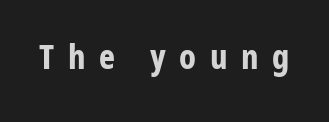
{"serif": "no", "italic": "no", "bold": "yes", "weight": "bold", "width": "condensed", "stroke_contrast": "low", "x_height": "medium", "monospaced": "no", "underline": "no", "letter_spacing": "wide", "letter_spacing_em": 0.4, "glyph_px": 34}
